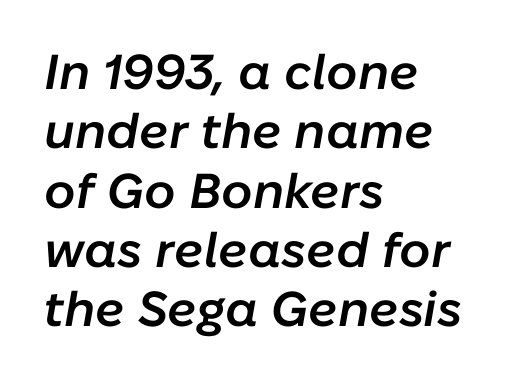
The rendering applies a slant to the glyphs. Honestly, the letter spacing is just normal — you wouldn't notice it. The string is rendered with underlining switched off. The face used here is proportionally spaced, like ordinary book or web type. What weight is shown? A semibold, between regular and bold. The passage is arranged the way most books set body copy — flush left.
